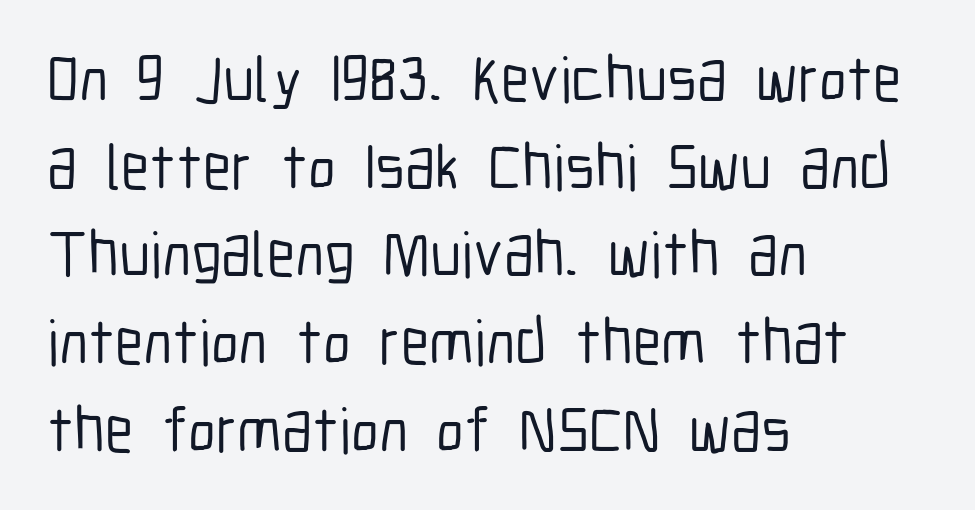
The image shows 64 px condensed sans-serif type, upright; set left-aligned, normal line spacing (1.37x), normal letter spacing, not underlined; low stroke contrast and a medium x-height.
